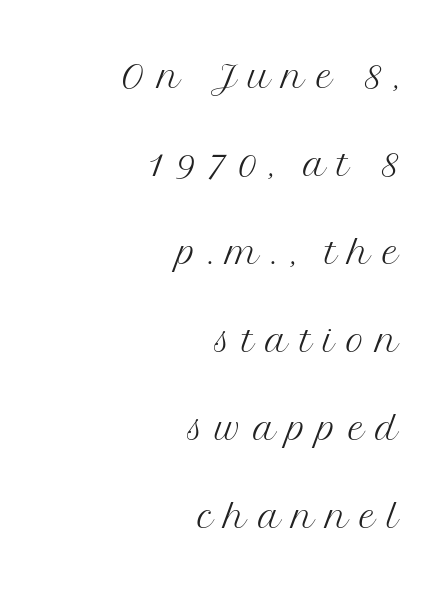
{"serif": "yes", "bold": "no", "weight": "light", "width": "normal", "stroke_contrast": "medium", "x_height": "medium", "monospaced": "no", "underline": "no", "align": "right", "line_spacing_ratio": 1.76, "letter_spacing": "wide", "letter_spacing_em": 0.23, "glyph_px": 50}
